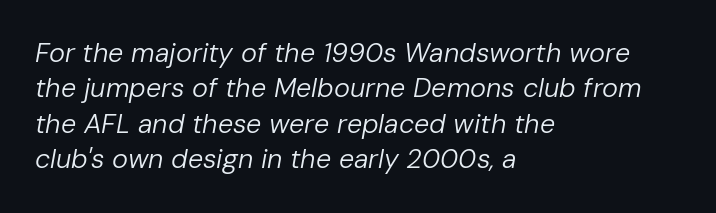
{"italic": "yes", "lean": "right", "slant_degrees": 10, "bold": "no", "underline": "no", "align": "left", "line_spacing": "normal", "line_spacing_ratio": 1.31, "letter_spacing": "normal", "letter_spacing_em": 0.0, "glyph_px": 27}
